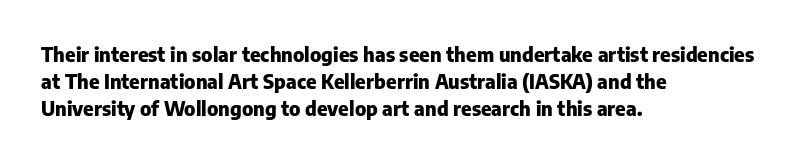
Q: Is the text bold? A: Yes.
Q: Is the text italic (slanted)? A: No, it is upright.
Q: Is the text underlined? A: No.
Q: How is the paragraph aligned? A: Left-aligned.
Q: Is the spacing between letters normal or unusually wide? A: Normal.
Q: Is the spacing between lines tight, normal or loose? A: Normal.
